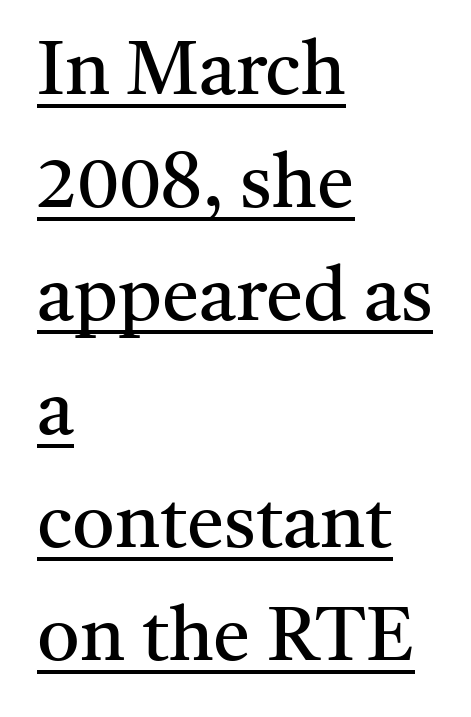
The image shows 75 px regular-weight serif type, upright; set left-aligned, normal line spacing (1.51x), normal letter spacing, underlined; medium stroke contrast and a medium x-height.
